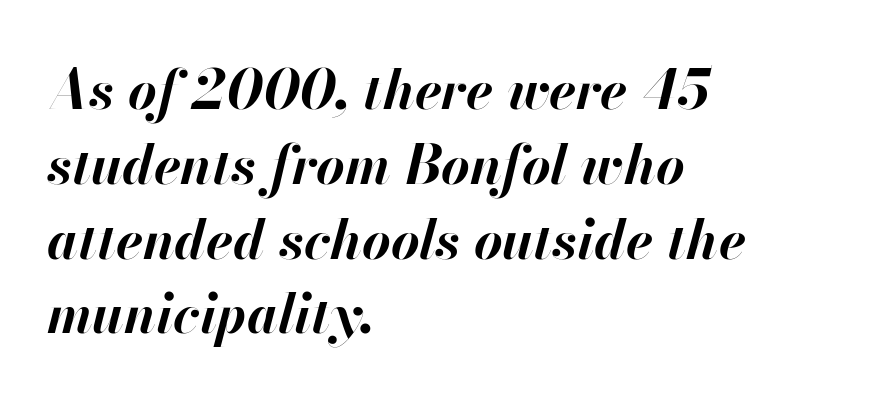
{"italic": "yes", "lean": "right", "slant_degrees": 13, "bold": "yes", "weight": "bold", "width": "normal", "stroke_contrast": "high", "x_height": "small", "monospaced": "no", "underline": "no", "align": "left", "line_spacing": "normal", "line_spacing_ratio": 1.36, "letter_spacing": "normal", "letter_spacing_em": 0.0, "glyph_px": 55}
